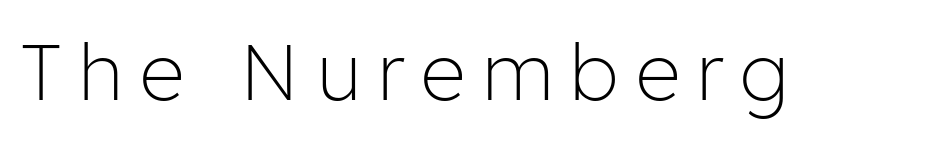
Honestly, there is no underline to notice here at all. Looks like regular typesetting: each glyph gets only the width it needs. On a weight scale, this lands at 450 or below. The gaps between neighbouring characters are conspicuously large. Italic? Not at all — the glyphs are vertical.
